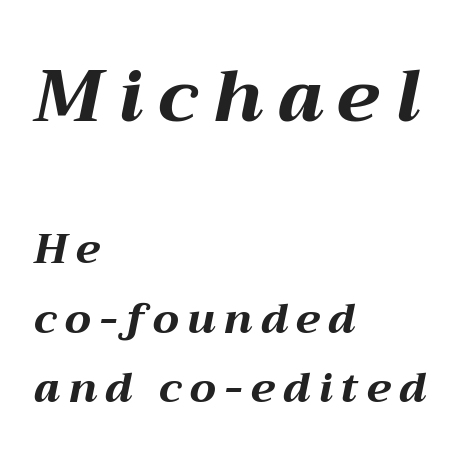
{"italic": "yes", "lean": "right", "slant_degrees": 12, "bold": "yes", "weight": "bold", "width": "wide", "stroke_contrast": "medium", "x_height": "medium", "monospaced": "no", "underline": "no", "align": "left", "line_spacing": "normal", "line_spacing_ratio": 1.69, "letter_spacing": "wide", "letter_spacing_em": 0.21, "larger_block": "first", "size_ratio": 1.76, "glyph_px": 72}
